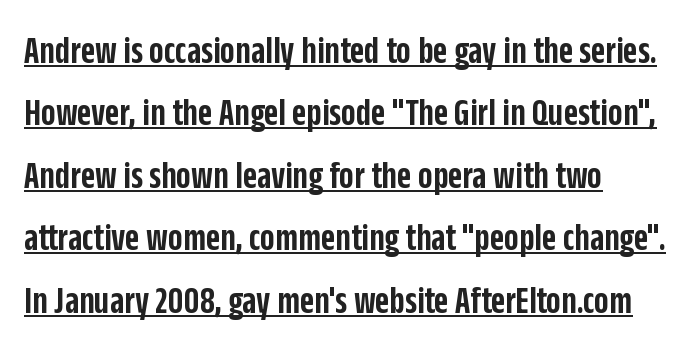
The image shows 39 px semibold, condensed sans-serif type, upright; set left-aligned, normal line spacing (1.6x), normal letter spacing, underlined; low stroke contrast and a large x-height.
